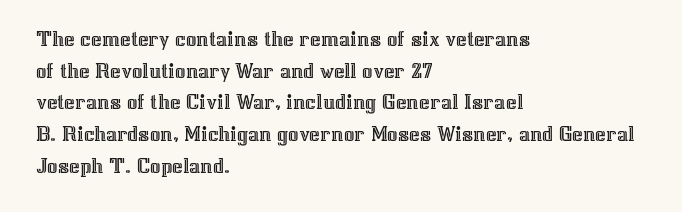
Q: Is the text italic (slanted)? A: No, it is upright.
Q: Is the text underlined? A: No.
Q: How is the paragraph aligned? A: Left-aligned.
Q: Is the spacing between letters normal or unusually wide? A: Normal.
Q: Is the spacing between lines tight, normal or loose? A: Normal.
